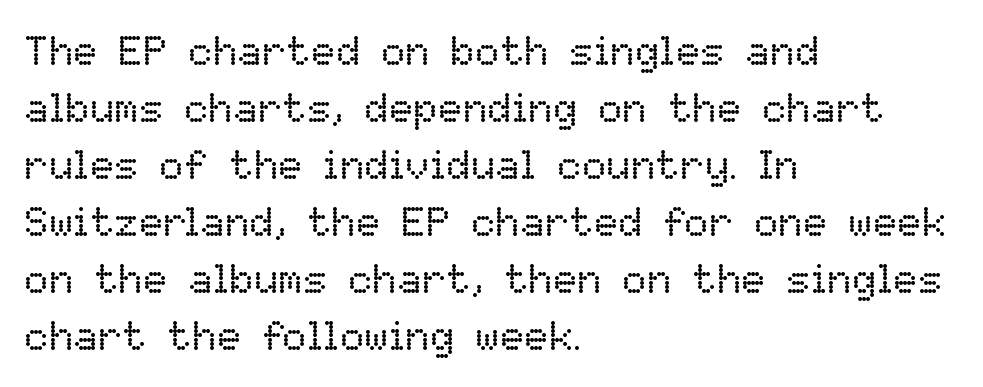
Stem width sits at or under what a default text font uses. This is the regular roman posture of the typeface. Does the copy run flush right? No — it runs flush left. The passage shown is typed in a proportional face where columns would drift.
